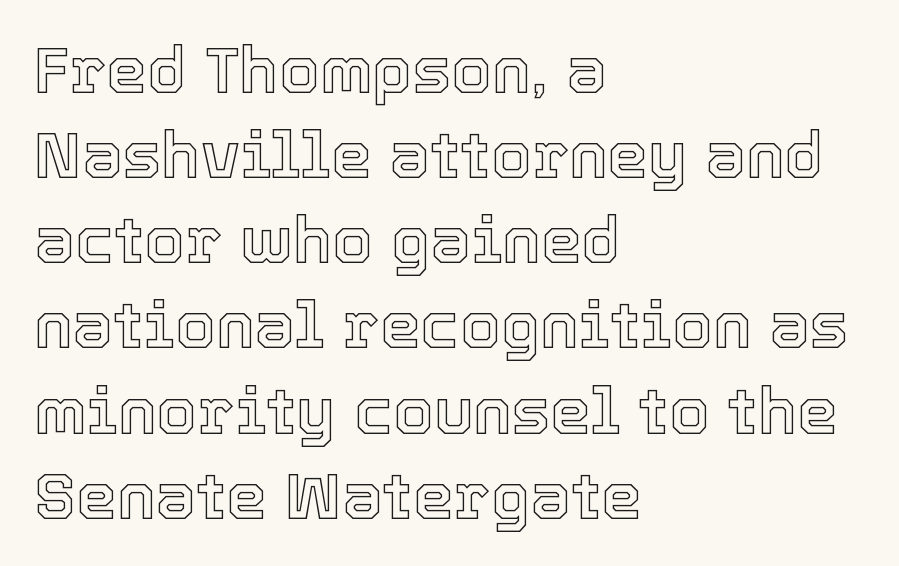
Each line starts at the same left margin while the right side varies. Students, note that the glyphs here touch the page at normal intervals. Italic? Not at all — the glyphs are vertical. Character widths vary here, with narrow letters taking less room than wide ones.
